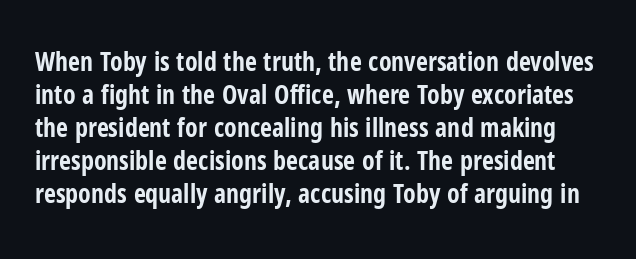
The image shows 26 px bold type, upright; set normal line spacing (1.27x), normal letter spacing, not underlined.
